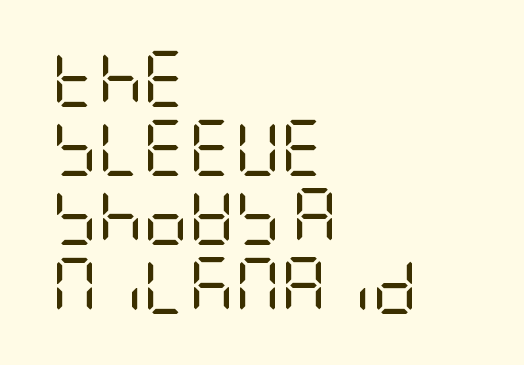
Q: Is the text bold? A: No.
Q: Is the text italic (slanted)? A: No, it is upright.
Q: Is the typeface a serif or a sans-serif typeface? A: Sans-serif.
Q: Is the text underlined? A: No.
Q: How is the paragraph aligned? A: Left-aligned.
Q: Is the spacing between letters normal or unusually wide? A: Normal.
Q: Width (condensed, normal, or wide)? A: Condensed.
Q: Stroke contrast? A: Low.
Q: x-height? A: Large.
